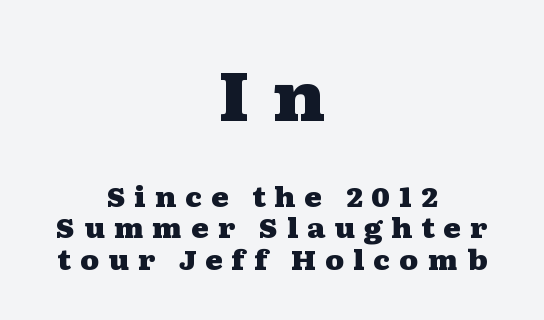
Q: Is the text bold? A: Yes.
Q: Is the text italic (slanted)? A: No, it is upright.
Q: Is the typeface a serif or a sans-serif typeface? A: Serif.
Q: Is the text underlined? A: No.
Q: How is the paragraph aligned? A: Centered.
Q: Is the spacing between letters normal or unusually wide? A: Unusually wide.
Q: Which block of text is set in a larger size, the first (top) or the second (bottom)? A: The first (top) one.
Q: Width (condensed, normal, or wide)? A: Wide.
Q: Stroke contrast? A: Medium.
Q: x-height? A: Medium.
Q: Monospaced? A: No.
